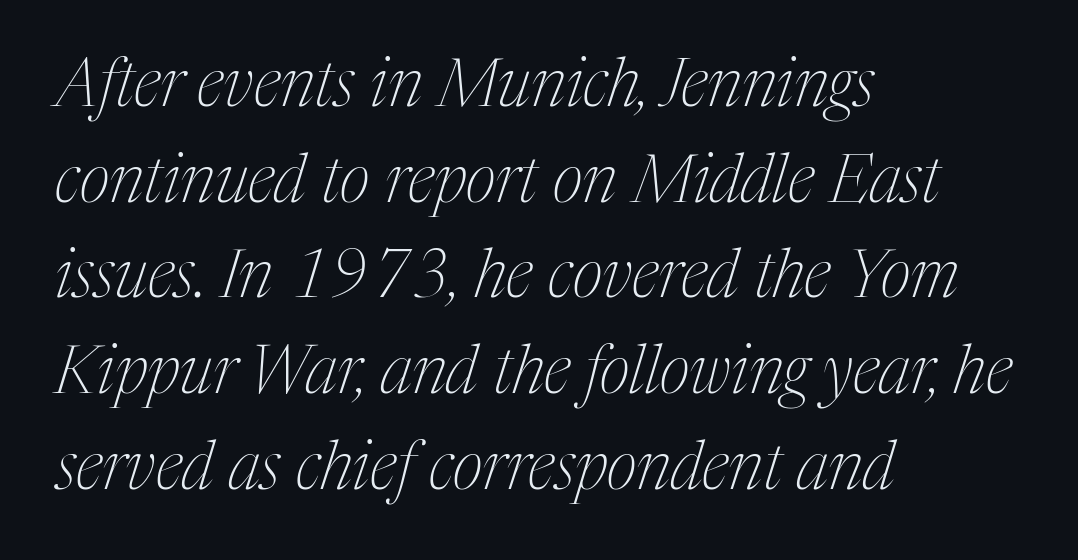
Plain, unruled lines of type. Here the glyphs are tracked normally, forming tight word shapes. Which margin do the lines hug? The left one — the right edge is uneven. Vertically, the passage feels balanced, rows spaced as you'd expect. The passage shown is typed in a proportional face where columns would drift.
